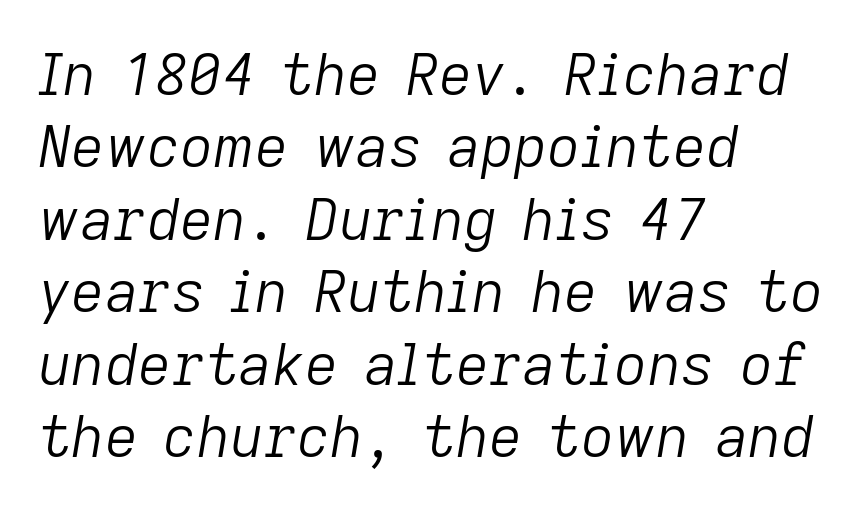
{"italic": "yes", "lean": "right", "slant_degrees": 9, "bold": "no", "weight": "light", "width": "normal", "stroke_contrast": "low", "x_height": "medium", "monospaced": "no", "underline": "no", "align": "left", "line_spacing": "normal", "line_spacing_ratio": 1.25, "letter_spacing": "normal", "letter_spacing_em": 0.0, "glyph_px": 58}
